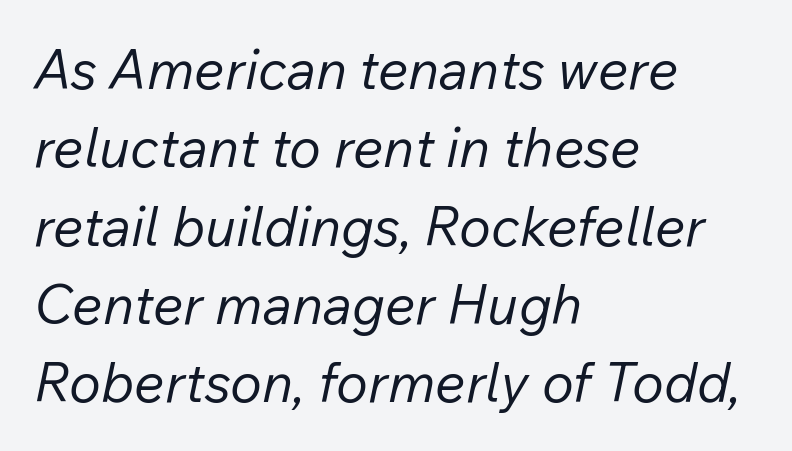
Successive baselines arrive at the customary interval. Proportional: the letters do not fall into vertical columns. Underlining? Definitely not there. Layout note: lines flush left. Words appear dense and cohesive because spacing is normal. Style check: oblique.
